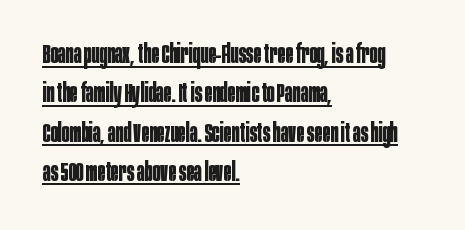
Q: Is the text bold? A: Yes.
Q: Is the text italic (slanted)? A: No, it is upright.
Q: Is the text underlined? A: Yes.
Q: How is the paragraph aligned? A: Left-aligned.
Q: Is the spacing between letters normal or unusually wide? A: Normal.
Q: Is the spacing between lines tight, normal or loose? A: Normal.
